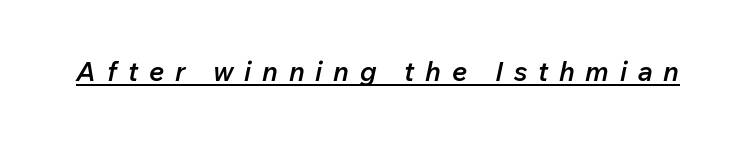
The image shows 27 px text type, italic (leaning right); set unusually wide letter spacing (+0.4 em), underlined.
